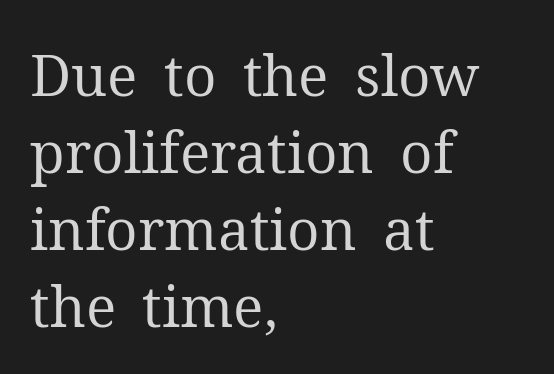
The image shows 57 px regular-weight serif type, upright; set left-aligned, normal line spacing (1.35x), normal letter spacing, not underlined; medium stroke contrast and a medium x-height.
